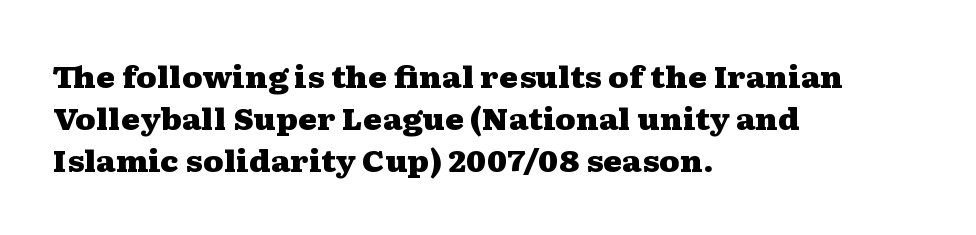
Characters follow at the spacing the type designer built in. This sample has the flowing, uneven cadence of proportional lettering. The string is rendered with underlining switched off. The strokes are fattened all the way to bold. Notice how descenders clear the ascenders below comfortably — that's standard leading. In terms of letterform style, serifs are clearly present.
